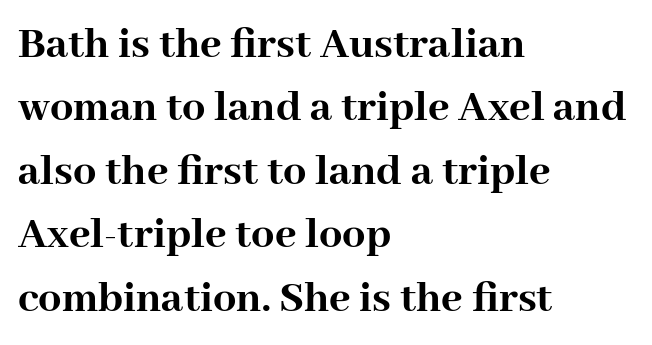
{"serif": "yes", "italic": "no", "bold": "yes", "weight": "semibold", "width": "normal", "stroke_contrast": "high", "x_height": "medium", "monospaced": "no", "underline": "no", "align": "left", "line_spacing": "normal", "line_spacing_ratio": 1.38, "letter_spacing": "normal", "letter_spacing_em": 0.0, "glyph_px": 46}
